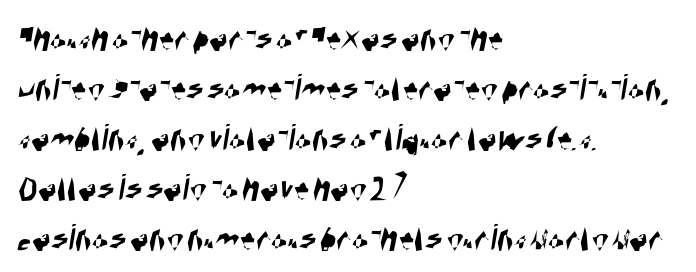
{"serif": "no", "width": "condensed", "stroke_contrast": "high", "x_height": "large", "monospaced": "no", "underline": "no", "align": "left", "line_spacing": "normal", "line_spacing_ratio": 1.28, "letter_spacing": "normal", "letter_spacing_em": 0.0, "glyph_px": 39}
